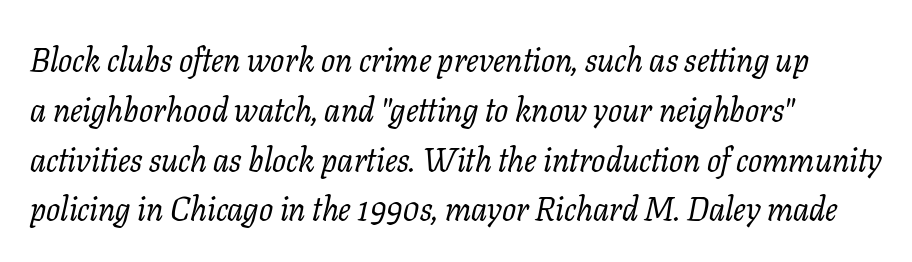
No word sits above an underline. Italic? Definitely — the glyphs are oblique. Serifs: yes, visible at the terminals of the letterforms. Spacing between characters is what you'd get straight out of the box. Successive baselines arrive at the customary interval. Spacing verdict: proportional, widths tailored to each character.
